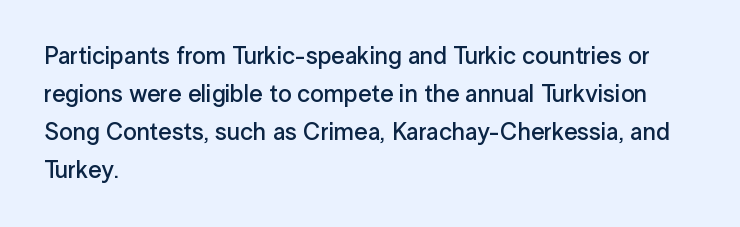
{"italic": "no", "bold": "semi", "underline": "no", "align": "left", "line_spacing": "normal", "line_spacing_ratio": 1.58, "letter_spacing": "normal", "letter_spacing_em": 0.0, "glyph_px": 24}
